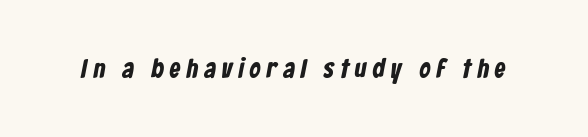
Q: Is the text bold? A: Yes.
Q: Is the text underlined? A: No.
Q: Is the spacing between letters normal or unusually wide? A: Unusually wide.
